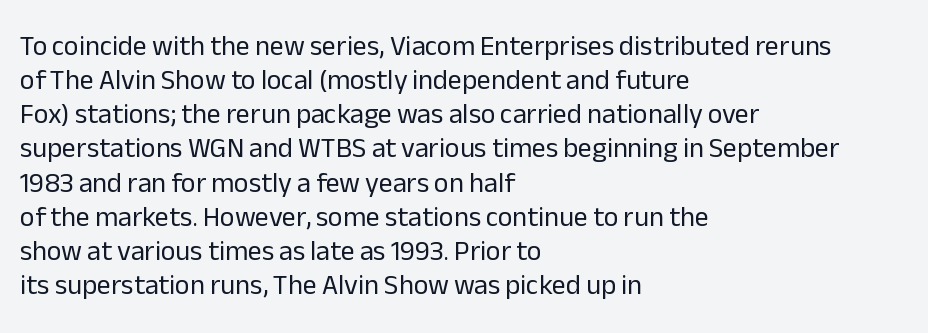
Tracking here is standard; glyphs follow each other at the usual distance. This rendering employs a face without finishing strokes, i.e., a sans-serif. Is the block centered? No — it sits flush against the left margin. Underlining? Definitely not there.
